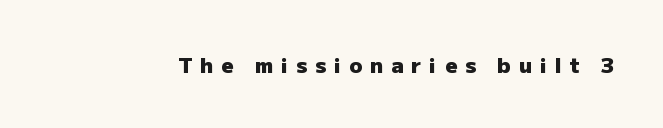
The image shows 21 px bold type, upright; set unusually wide letter spacing (+0.38 em), not underlined.
